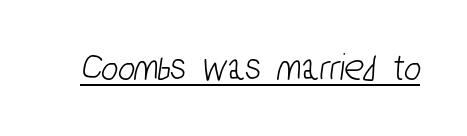
Q: Is the typeface a serif or a sans-serif typeface? A: Sans-serif.
Q: Is the text underlined? A: Yes.
Q: Is the spacing between letters normal or unusually wide? A: Normal.
Q: Width (condensed, normal, or wide)? A: Condensed.
Q: Stroke contrast? A: Low.
Q: x-height? A: Medium.
Q: Monospaced? A: No.
